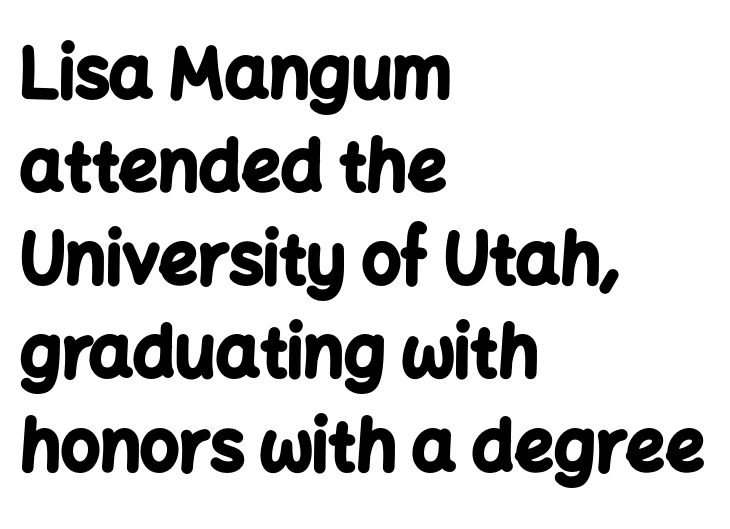
The passage shown is typed in a proportional face where columns would drift. Short note: letters normally spaced. A student would call this left alignment; a typographer would say flush left, rag right. Bold? Absolutely — the strokes are thick and heavy.
